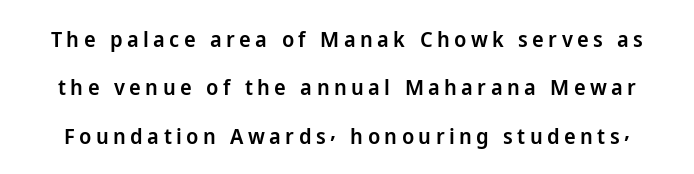
Characters follow at a spacing far wider than the type designer built in. Is the type bold? Partly — it's a semibold, heavier than regular but not fully bold. Beneath every word, the page is bare. What's the leading like? Stretched, with rows far apart. When letters stand straight like this, we call the style roman or upright.
